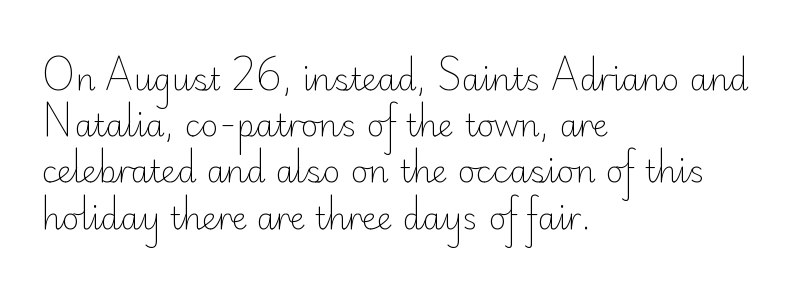
These lines stack with their left ends in a neat column. Notice how the stems are strictly vertical — no italics here. Think standard paragraph weight, or any step lighter than that. The leading is moderate, giving the passage an even texture. In terms of letterform style, serifs are entirely absent.
